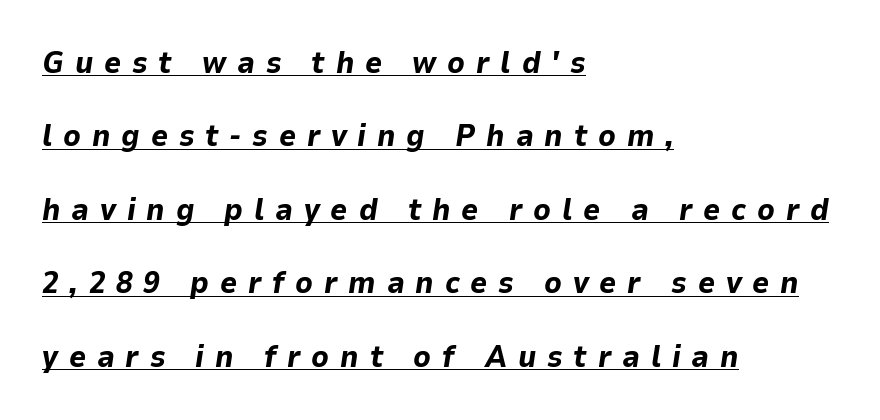
Q: Is the text bold? A: Yes.
Q: Is the text italic (slanted)? A: Yes, it leans right by about 9 degrees.
Q: Is the text underlined? A: Yes.
Q: How is the paragraph aligned? A: Left-aligned.
Q: Is the spacing between letters normal or unusually wide? A: Unusually wide.
Q: Is the spacing between lines tight, normal or loose? A: Loose.
Q: Width (condensed, normal, or wide)? A: Normal.
Q: Stroke contrast? A: Low.
Q: x-height? A: Medium.
Q: Monospaced? A: No.
